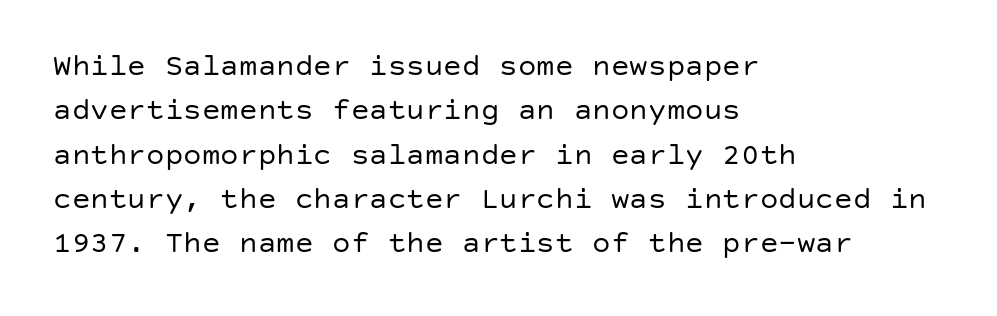
The image shows 31 px regular-weight sans-serif type, upright; set left-aligned, normal line spacing (1.43x), normal letter spacing, not underlined; low stroke contrast and a large x-height.
